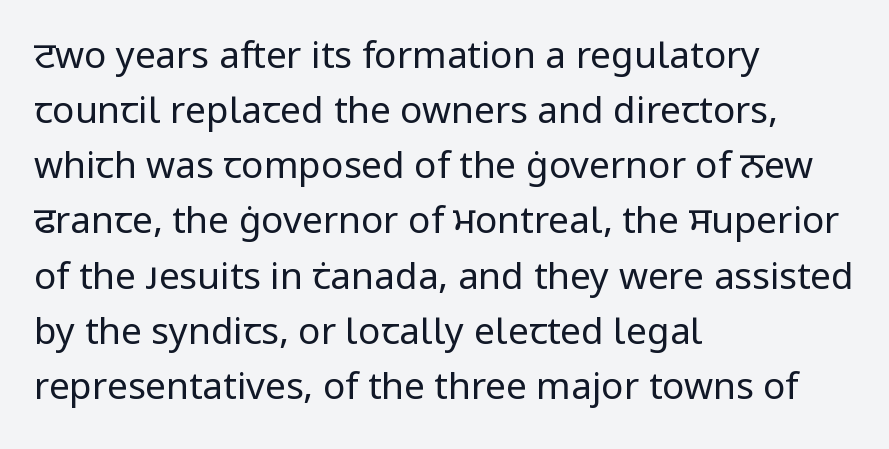
The image shows 37 px regular-weight sans-serif type, upright; set left-aligned, normal line spacing (1.49x), normal letter spacing, not underlined; low stroke contrast and a medium x-height.
